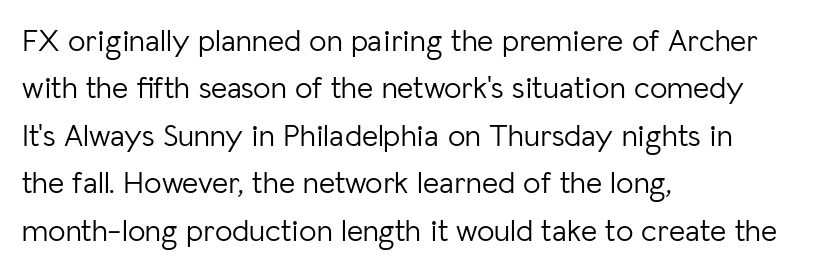
Q: Is the text bold? A: No.
Q: Is the text italic (slanted)? A: No, it is upright.
Q: Is the typeface a serif or a sans-serif typeface? A: Sans-serif.
Q: Is the text underlined? A: No.
Q: How is the paragraph aligned? A: Left-aligned.
Q: Is the spacing between letters normal or unusually wide? A: Normal.
Q: Is the spacing between lines tight, normal or loose? A: Normal.
Q: Width (condensed, normal, or wide)? A: Normal.
Q: Stroke contrast? A: Low.
Q: x-height? A: Medium.
Q: Monospaced? A: No.
